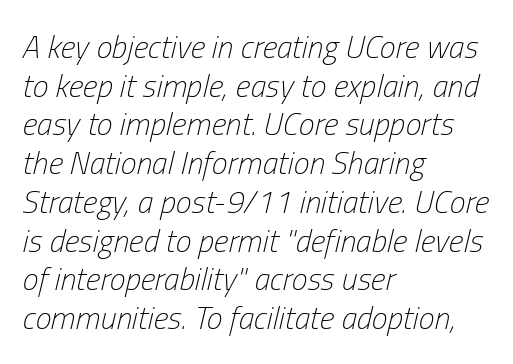
{"italic": "yes", "lean": "right", "slant_degrees": 13, "bold": "no", "weight": "light", "width": "condensed", "stroke_contrast": "low", "x_height": "medium", "monospaced": "no", "underline": "no", "align": "left", "line_spacing_ratio": 1.21, "letter_spacing": "normal", "letter_spacing_em": 0.0, "glyph_px": 32}
